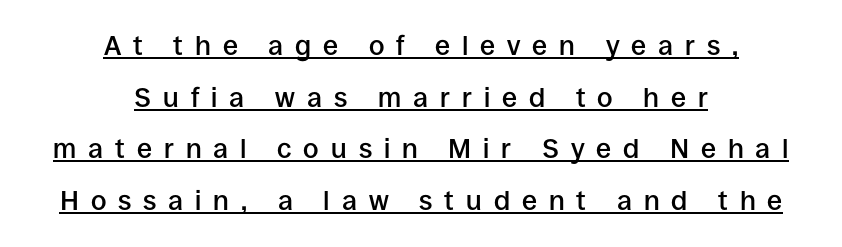
The image shows 27 px text type, upright; set centered, loose line spacing (1.91x), unusually wide letter spacing (+0.44 em), underlined.
